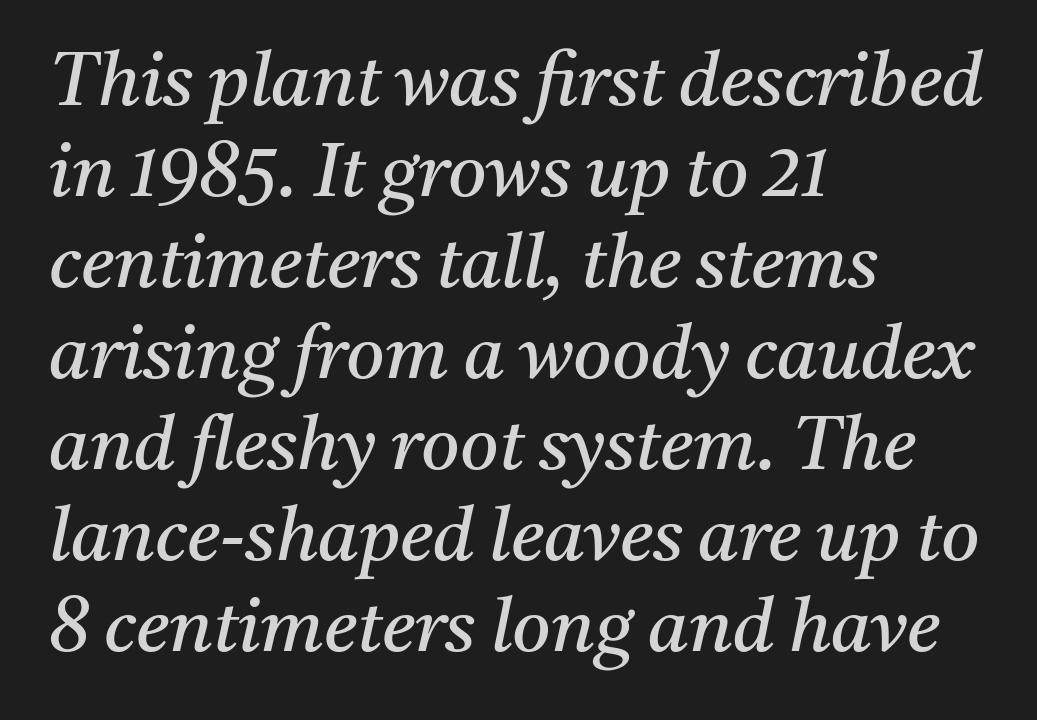
The gap between lines stays unmarked. You could not count columns in this text — the font is proportionally spaced. These lines are composed in type with serifs. Notice how the passage keeps a crisp vertical edge on the left only. Rendered with sloped, italic letterforms.
